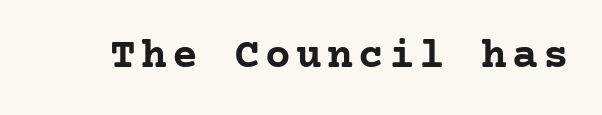
{"serif": "yes", "italic": "no", "bold": "yes", "weight": "semibold", "width": "normal", "stroke_contrast": "low", "x_height": "medium", "underline": "no", "glyph_px": 43}
